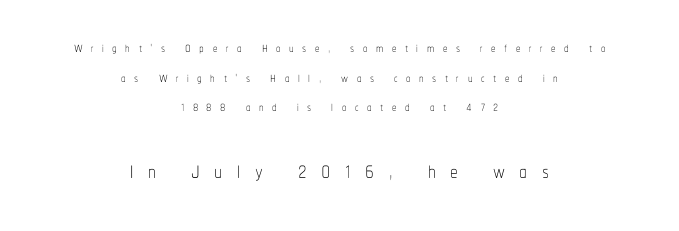
{"italic": "no", "bold": "no", "weight": "thin", "width": "condensed", "stroke_contrast": "low", "x_height": "medium", "monospaced": "no", "underline": "no", "align": "center", "line_spacing": "normal", "line_spacing_ratio": 1.64, "letter_spacing": "wide", "letter_spacing_em": 0.47, "larger_block": "second", "size_ratio": 1.72, "glyph_px": 31}
